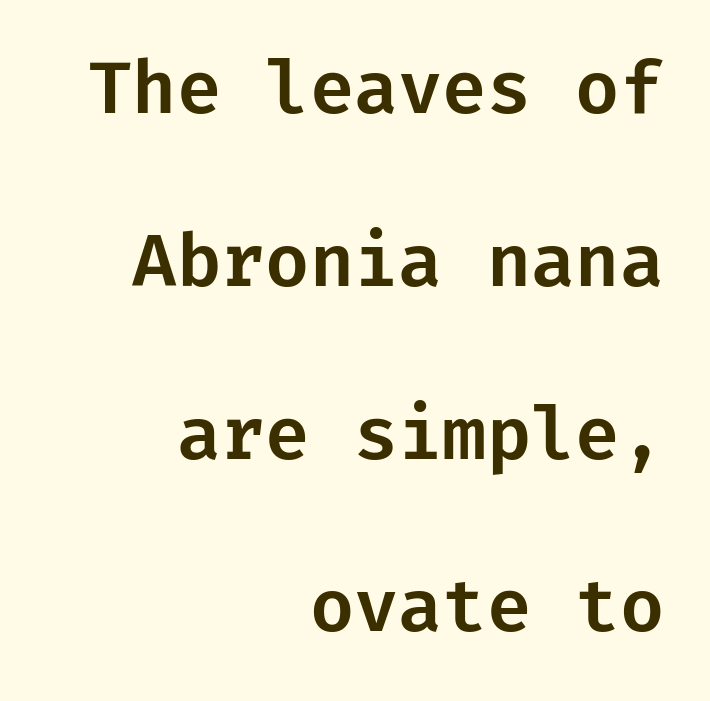
The image shows 72 px sans-serif type, upright; set right-aligned, loose line spacing (2.4x), normal letter spacing, not underlined; low stroke contrast and a medium x-height.
